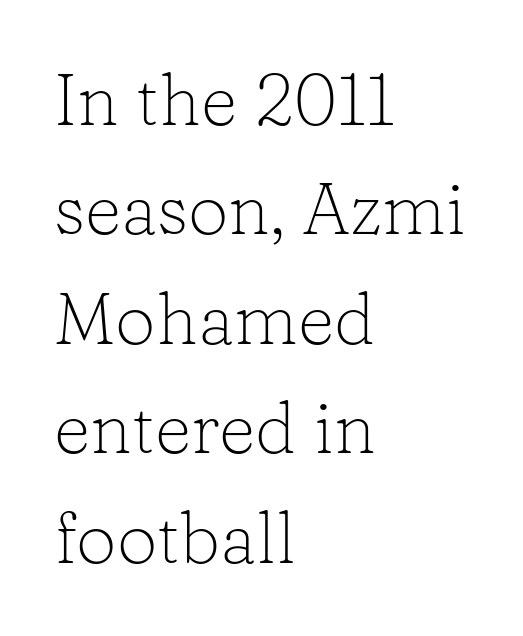
The letters advance in unequal steps, a hallmark of proportional type. Posture: straight, roman, zero tilt. This is not heavy type; no bold has been used. Tracking here is standard; glyphs follow each other at the usual distance. Whoever set this chose a conventional vertical rhythm. Each row of text sits above clean, open space.
